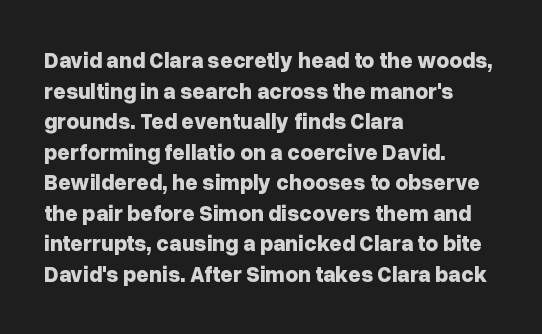
{"italic": "no", "bold": "yes", "underline": "no", "align": "left", "line_spacing": "normal", "line_spacing_ratio": 1.39, "letter_spacing": "normal", "letter_spacing_em": 0.0, "glyph_px": 22}
